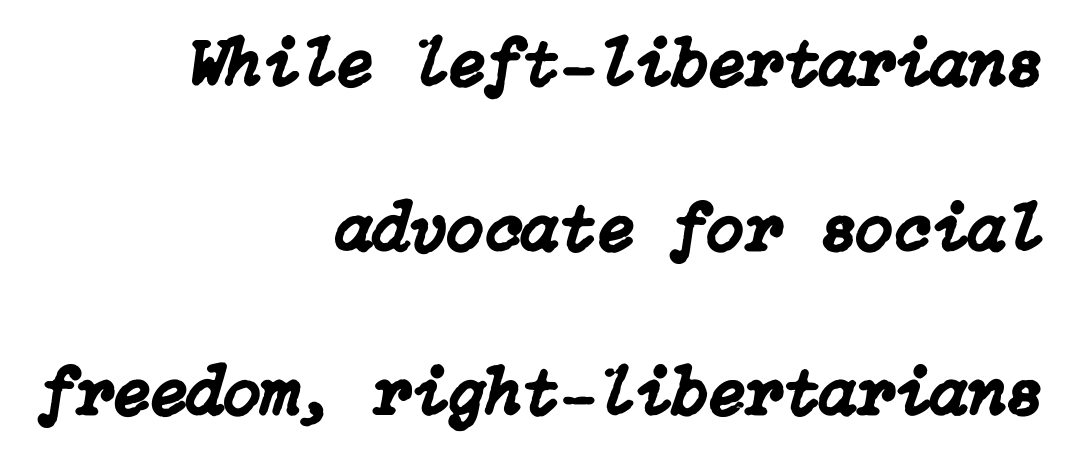
The image shows 68 px text type, italic (leaning right); set right-aligned, loose line spacing (2.42x), normal letter spacing, not underlined; low stroke contrast and a medium x-height.
